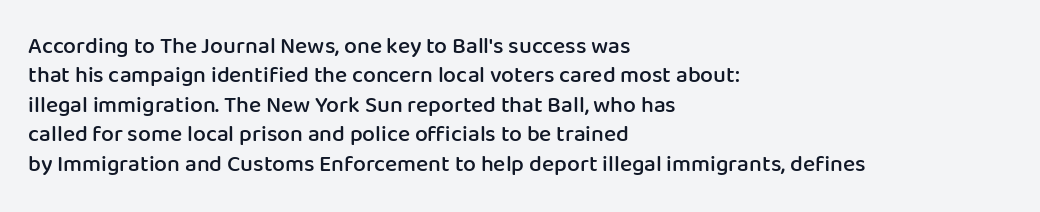
The image shows 23 px text type, upright; set left-aligned, normal line spacing (1.28x), normal letter spacing, not underlined.
